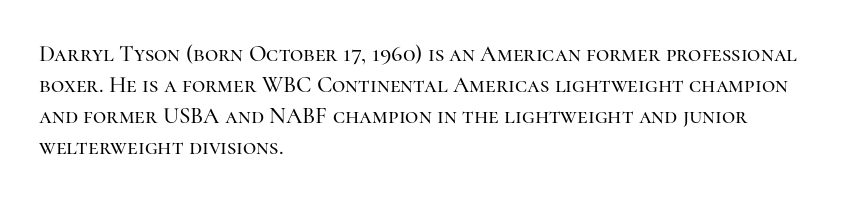
The image shows 23 px text type, upright; set left-aligned, normal line spacing (1.35x), normal letter spacing, not underlined.
